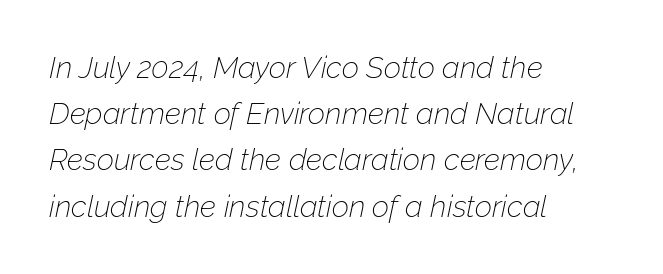
Q: Is the text bold? A: No.
Q: Is the text italic (slanted)? A: Yes, it leans right by about 12 degrees.
Q: Is the text underlined? A: No.
Q: How is the paragraph aligned? A: Left-aligned.
Q: Is the spacing between letters normal or unusually wide? A: Normal.
Q: Is the spacing between lines tight, normal or loose? A: Normal.
Q: Width (condensed, normal, or wide)? A: Normal.
Q: Stroke contrast? A: Low.
Q: x-height? A: Medium.
Q: Monospaced? A: No.
